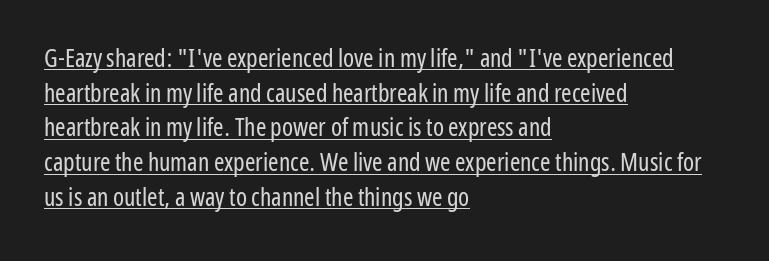
{"italic": "no", "bold": "no", "underline": "yes", "align": "left", "line_spacing": "normal", "line_spacing_ratio": 1.39, "letter_spacing": "normal", "letter_spacing_em": 0.0, "glyph_px": 25}
